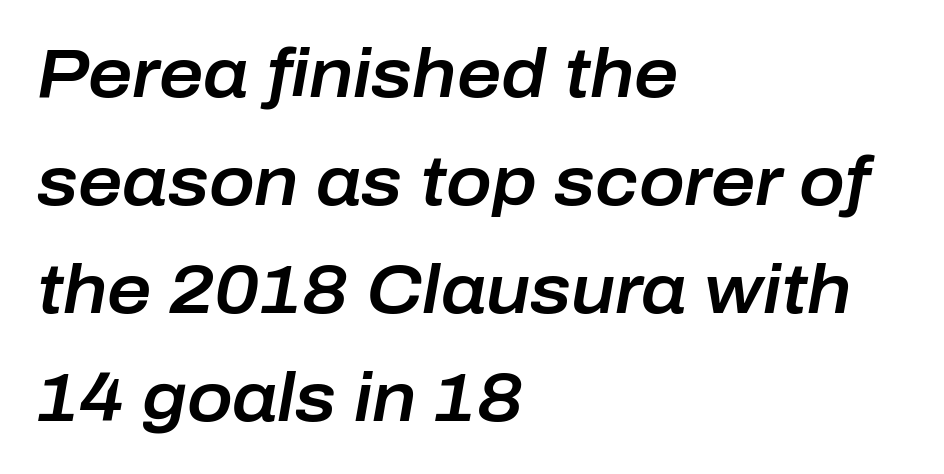
Q: Is the text italic (slanted)? A: Yes, it leans right by about 10 degrees.
Q: Is the text underlined? A: No.
Q: How is the paragraph aligned? A: Left-aligned.
Q: Is the spacing between letters normal or unusually wide? A: Normal.
Q: Is the spacing between lines tight, normal or loose? A: Normal.
Q: Width (condensed, normal, or wide)? A: Normal.
Q: Stroke contrast? A: Low.
Q: x-height? A: Medium.
Q: Monospaced? A: No.
